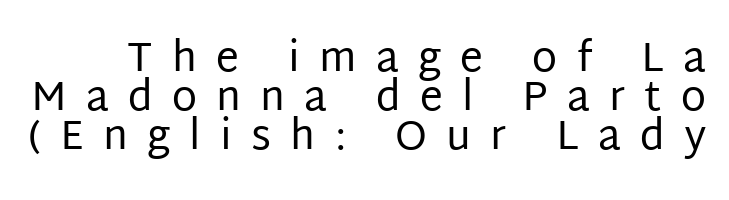
Q: Is the text bold? A: No.
Q: Is the text italic (slanted)? A: No, it is upright.
Q: Is the typeface a serif or a sans-serif typeface? A: Sans-serif.
Q: Is the text underlined? A: No.
Q: Is the spacing between letters normal or unusually wide? A: Unusually wide.
Q: Is the spacing between lines tight, normal or loose? A: Tight.
Q: Width (condensed, normal, or wide)? A: Normal.
Q: Stroke contrast? A: Low.
Q: x-height? A: Large.
Q: Monospaced? A: No.
